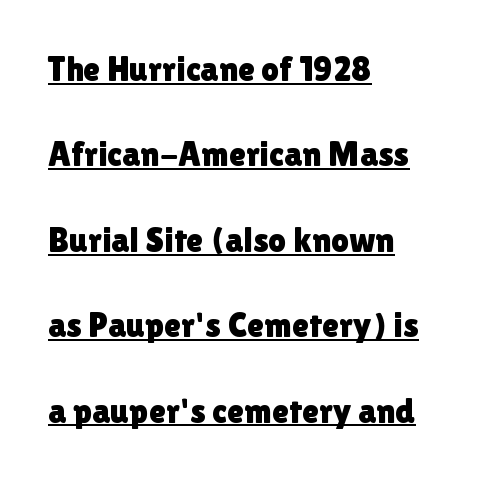
{"serif": "no", "italic": "no", "width": "normal", "stroke_contrast": "low", "x_height": "medium", "monospaced": "no", "underline": "yes", "align": "left", "line_spacing": "loose", "line_spacing_ratio": 2.44, "letter_spacing": "normal", "letter_spacing_em": 0.0, "glyph_px": 35}
